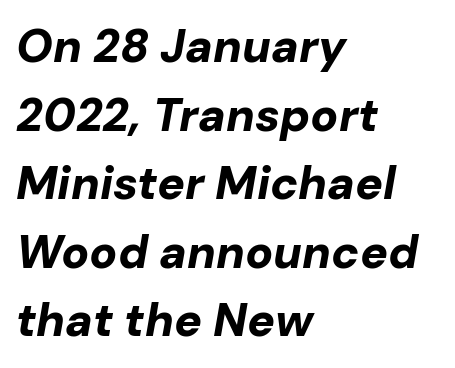
Q: Is the text bold? A: Yes.
Q: Is the text italic (slanted)? A: Yes, it leans right by about 10 degrees.
Q: Is the text underlined? A: No.
Q: How is the paragraph aligned? A: Left-aligned.
Q: Is the spacing between letters normal or unusually wide? A: Normal.
Q: Is the spacing between lines tight, normal or loose? A: Normal.
Q: Width (condensed, normal, or wide)? A: Normal.
Q: Stroke contrast? A: Low.
Q: x-height? A: Medium.
Q: Monospaced? A: No.
